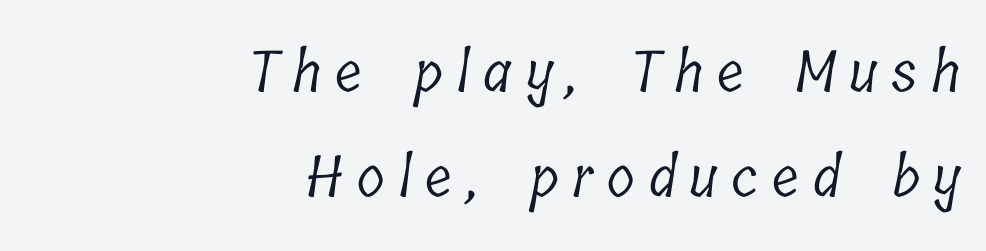
Here the designer chose a conventional face with non-uniform glyph widths. The characters are drawn with everyday or finer stroke widths. The typeface chosen for these lines features serifs. Lines of text with bare space underneath. Which margin do the lines hug? The right one — the left edge is uneven. Look at the tracking — it's clearly loosened, letters drifting apart.
